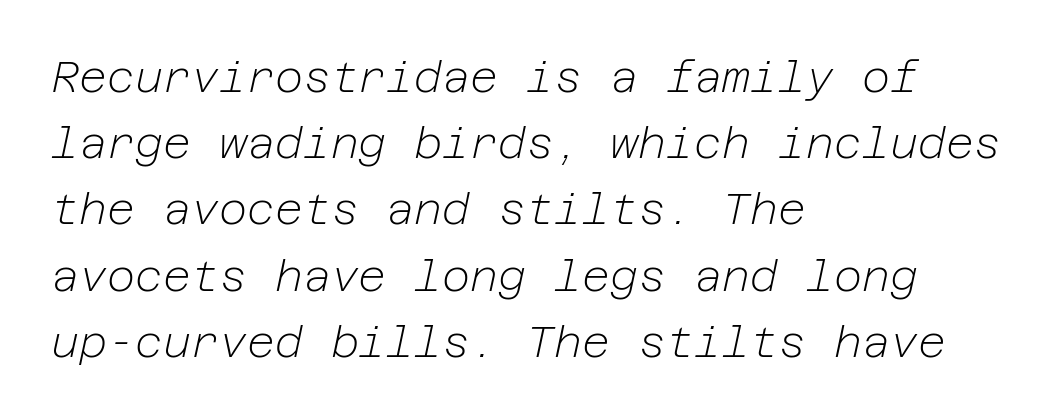
The image shows 43 px light type, italic (leaning right); set left-aligned, normal line spacing (1.54x), normal letter spacing, not underlined; low stroke contrast and a medium x-height.
